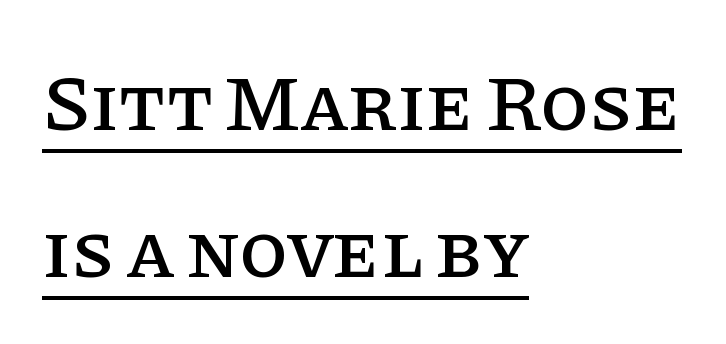
A rule runs beneath these lines of type. The passage shown is typeset with a serif family. Think of a printed novel: that variable character pitch is what you see here. The type is set solid horizontally, with unmodified tracking.
